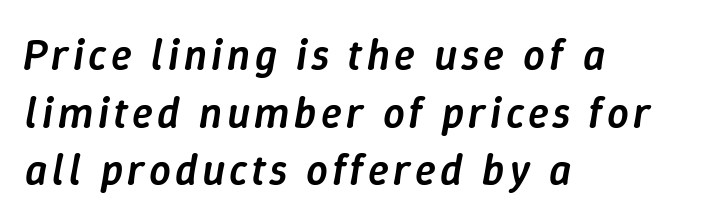
The font is running at a semibold setting, under full bold. Anything drawn beneath the words? Only blank space. Yep, that's italic — everything's leaning. This sample keeps an unexceptional amount of space between lines. These lines are rendered in a variable-pitch font.
